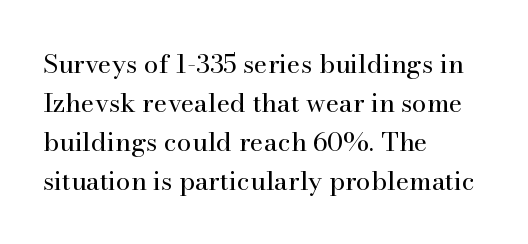
The image shows 26 px text type, upright; set left-aligned, normal line spacing (1.5x), normal letter spacing, not underlined.
